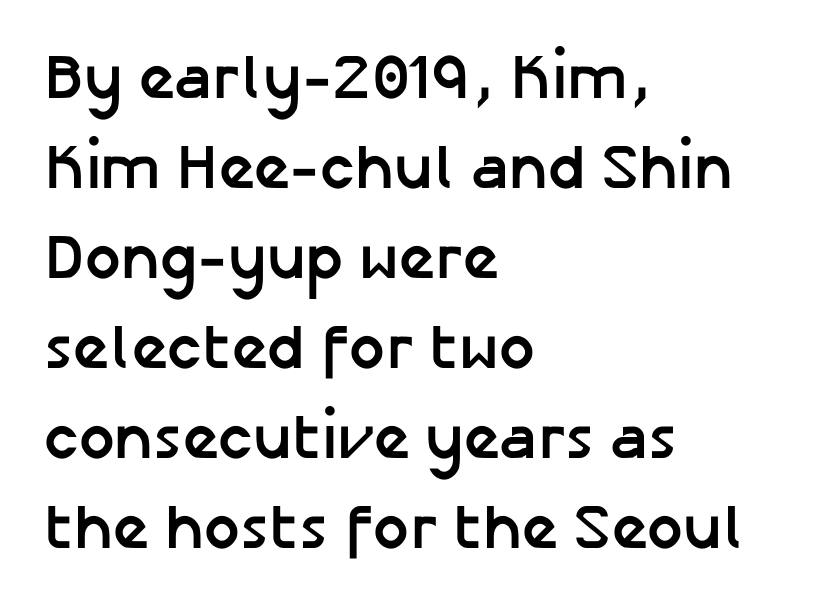
Q: Is the text bold? A: Yes.
Q: Is the text italic (slanted)? A: No, it is upright.
Q: Is the typeface a serif or a sans-serif typeface? A: Sans-serif.
Q: Is the text underlined? A: No.
Q: How is the paragraph aligned? A: Left-aligned.
Q: Is the spacing between letters normal or unusually wide? A: Normal.
Q: Is the spacing between lines tight, normal or loose? A: Normal.
Q: Width (condensed, normal, or wide)? A: Normal.
Q: Stroke contrast? A: Low.
Q: x-height? A: Medium.
Q: Monospaced? A: No.
